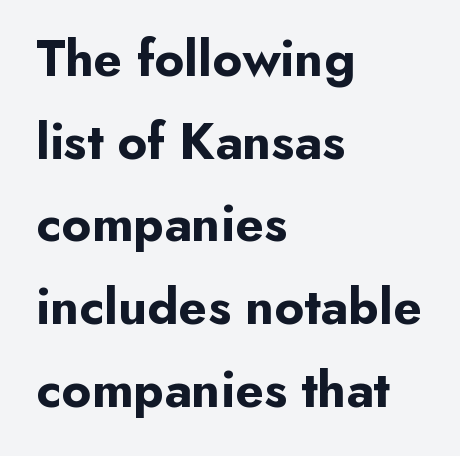
The image shows 52 px bold sans-serif type, upright; set left-aligned, normal line spacing (1.59x), normal letter spacing, not underlined; low stroke contrast and a small x-height.
